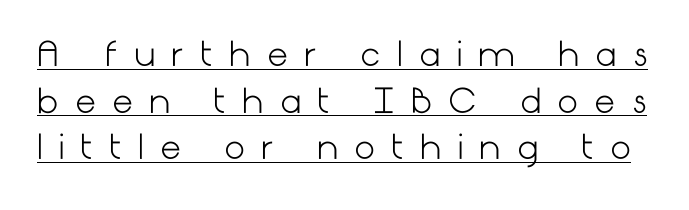
{"serif": "no", "italic": "no", "bold": "no", "weight": "light", "width": "normal", "stroke_contrast": "low", "x_height": "medium", "underline": "yes", "line_spacing": "normal", "line_spacing_ratio": 1.41, "letter_spacing": "wide", "letter_spacing_em": 0.49, "glyph_px": 33}
